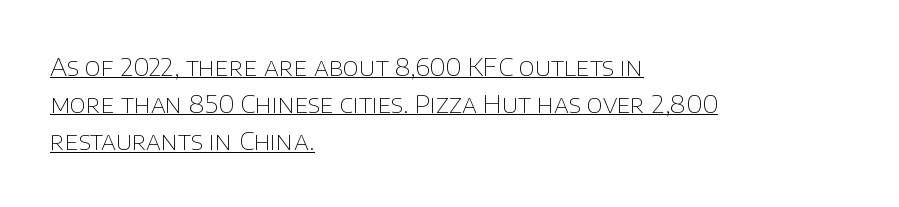
Q: Is the text bold? A: No.
Q: Is the text italic (slanted)? A: No, it is upright.
Q: Is the text underlined? A: Yes.
Q: How is the paragraph aligned? A: Left-aligned.
Q: Is the spacing between letters normal or unusually wide? A: Normal.
Q: Is the spacing between lines tight, normal or loose? A: Normal.
